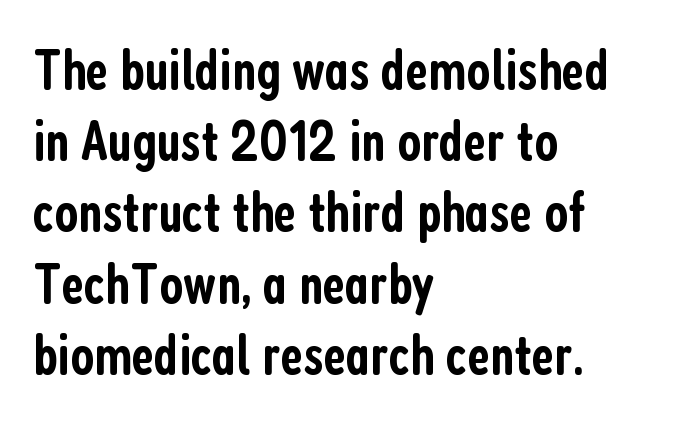
The image shows 57 px semibold, condensed sans-serif type, upright; set left-aligned, normal line spacing (1.25x), normal letter spacing, not underlined; low stroke contrast and a medium x-height.
